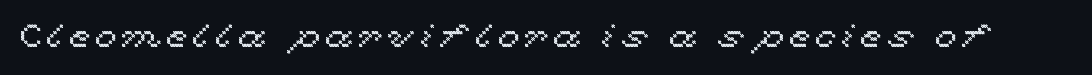
Q: Is the text italic (slanted)? A: Yes.
Q: Is the text underlined? A: No.
Q: Width (condensed, normal, or wide)? A: Wide.
Q: x-height? A: Medium.
Q: Monospaced? A: No.
